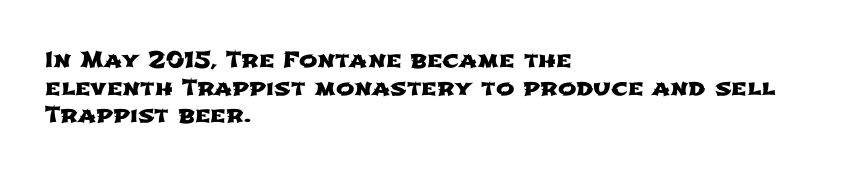
The image shows 22 px text type; set left-aligned, normal line spacing (1.26x), normal letter spacing, not underlined.
